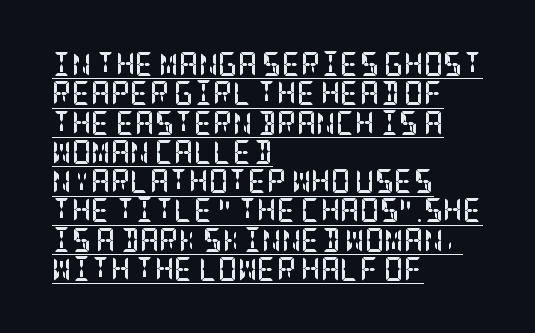
{"italic": "no", "bold": "yes", "underline": "yes", "align": "left", "line_spacing_ratio": 1.22, "letter_spacing": "normal", "letter_spacing_em": 0.0, "glyph_px": 24}
